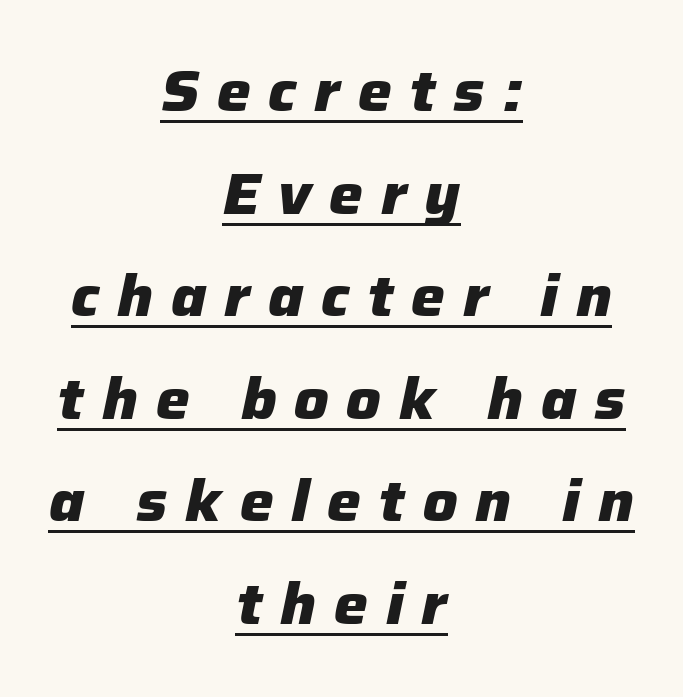
{"italic": "yes", "lean": "right", "slant_degrees": 12, "bold": "yes", "weight": "heavy", "width": "normal", "stroke_contrast": "low", "x_height": "medium", "monospaced": "no", "underline": "yes", "align": "center", "line_spacing_ratio": 1.8, "letter_spacing": "wide", "letter_spacing_em": 0.31, "glyph_px": 57}
